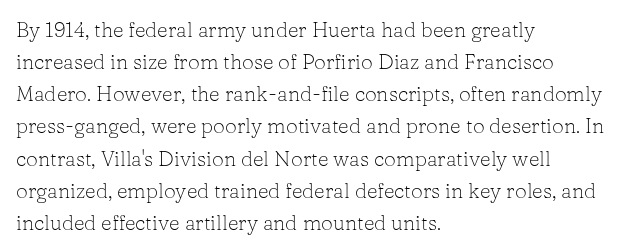
Q: Is the text bold? A: No.
Q: Is the text italic (slanted)? A: No, it is upright.
Q: Is the text underlined? A: No.
Q: How is the paragraph aligned? A: Left-aligned.
Q: Is the spacing between letters normal or unusually wide? A: Normal.
Q: Is the spacing between lines tight, normal or loose? A: Normal.
